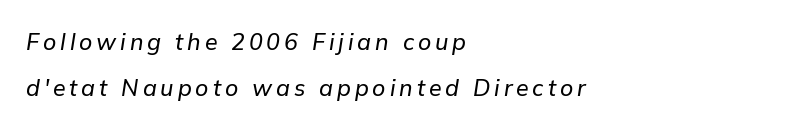
Q: Is the text italic (slanted)? A: Yes, it leans right by about 9 degrees.
Q: Is the text underlined? A: No.
Q: How is the paragraph aligned? A: Left-aligned.
Q: Is the spacing between lines tight, normal or loose? A: Loose.
